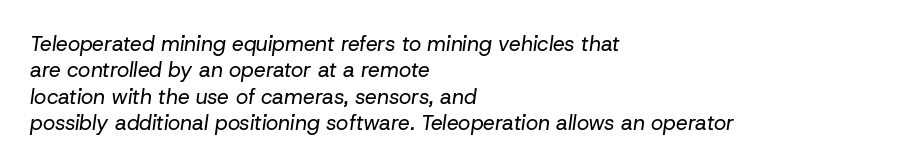
Counters stay open thanks to moderate or lighter strokes. The tracking reads as untouched default to a designer's eye. Bare-footed words on every line. What's the leading like? Ordinary, nothing unusual. If you drew a ruler down the left edge, every line would touch it. In terms of posture, this sample is oblique.
